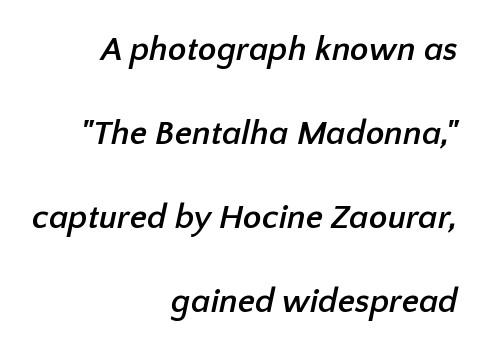
The image shows 34 px semibold sans-serif type; set right-aligned, loose line spacing (2.47x), normal letter spacing, not underlined; low stroke contrast and a medium x-height.
